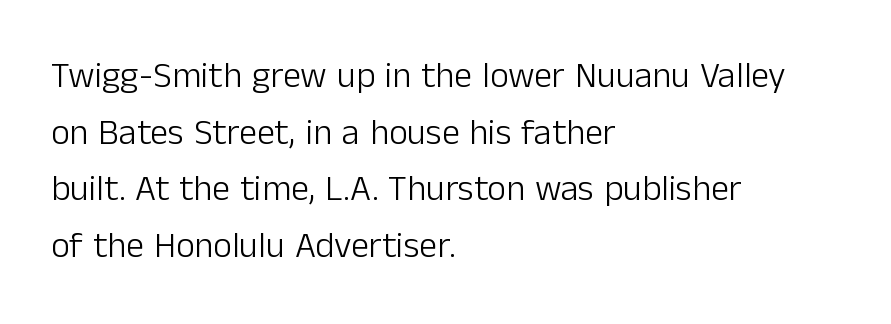
The image shows 36 px light sans-serif type, upright; set left-aligned, normal line spacing (1.57x), normal letter spacing, not underlined; low stroke contrast and a medium x-height.
